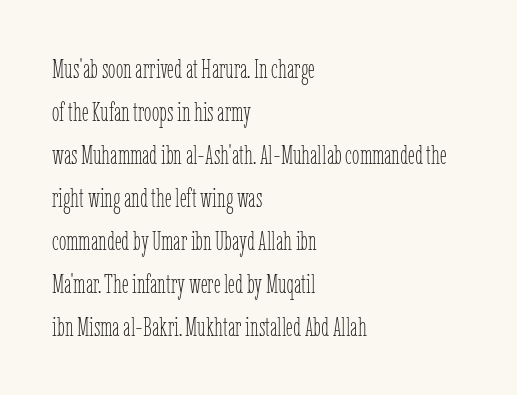
Q: Is the text bold? A: No.
Q: Is the text italic (slanted)? A: No, it is upright.
Q: Is the text underlined? A: No.
Q: How is the paragraph aligned? A: Left-aligned.
Q: Is the spacing between letters normal or unusually wide? A: Normal.
Q: Is the spacing between lines tight, normal or loose? A: Normal.
